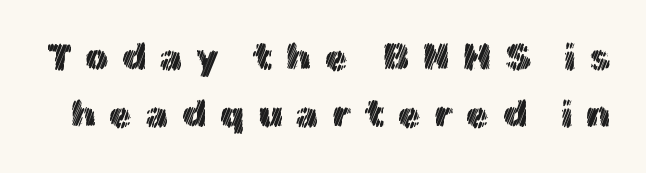
Q: Is the text italic (slanted)? A: No, it is upright.
Q: Is the text underlined? A: No.
Q: Is the spacing between letters normal or unusually wide? A: Unusually wide.
Q: Is the spacing between lines tight, normal or loose? A: Normal.
Q: Width (condensed, normal, or wide)? A: Normal.
Q: x-height? A: Medium.
Q: Monospaced? A: No.
